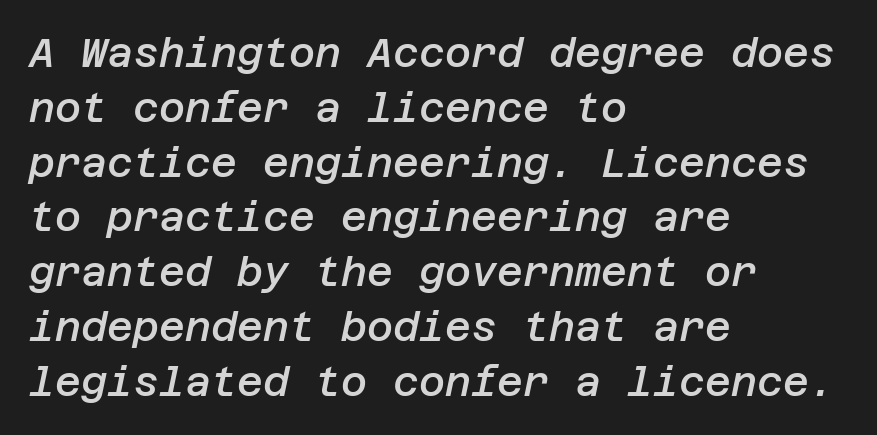
Q: Is the text bold? A: Semi-bold.
Q: Is the text italic (slanted)? A: Yes, it leans right by about 12 degrees.
Q: Is the text underlined? A: No.
Q: How is the paragraph aligned? A: Left-aligned.
Q: Is the spacing between letters normal or unusually wide? A: Normal.
Q: Is the spacing between lines tight, normal or loose? A: Normal.
Q: Width (condensed, normal, or wide)? A: Normal.
Q: Stroke contrast? A: Low.
Q: x-height? A: Large.
